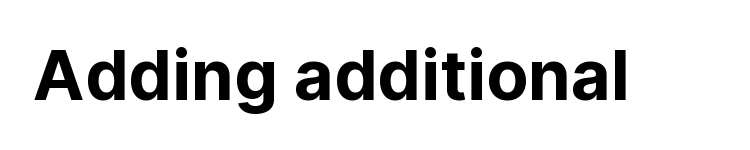
{"serif": "no", "italic": "no", "width": "normal", "stroke_contrast": "low", "x_height": "medium", "monospaced": "no", "underline": "no", "letter_spacing": "normal", "letter_spacing_em": 0.0, "glyph_px": 69}
